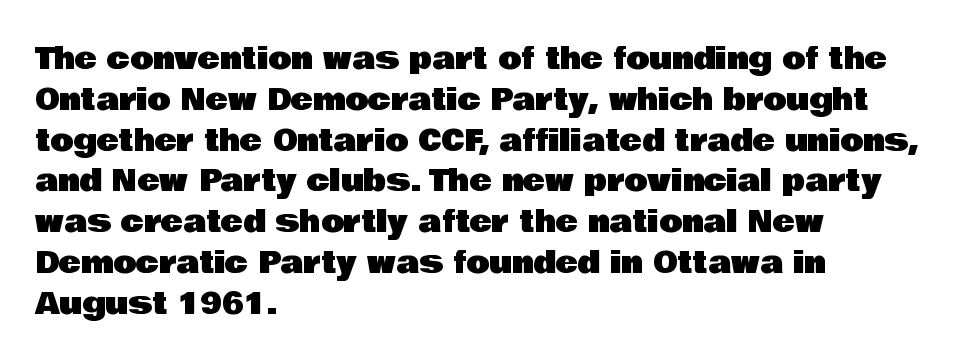
The image shows 30 px sans-serif type, upright; set left-aligned, normal line spacing (1.36x), normal letter spacing, not underlined; low stroke contrast and a large x-height.
